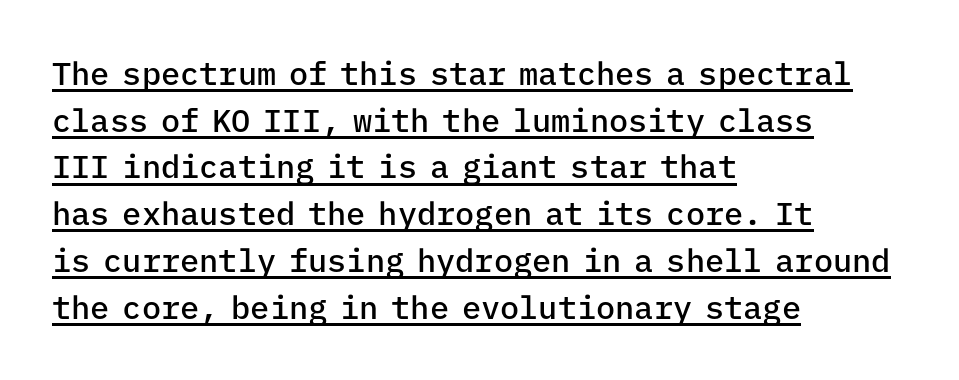
Q: Is the text bold? A: Semi-bold.
Q: Is the text italic (slanted)? A: No, it is upright.
Q: Is the typeface a serif or a sans-serif typeface? A: Sans-serif.
Q: Is the text underlined? A: Yes.
Q: How is the paragraph aligned? A: Left-aligned.
Q: Is the spacing between letters normal or unusually wide? A: Normal.
Q: Is the spacing between lines tight, normal or loose? A: Normal.
Q: Width (condensed, normal, or wide)? A: Normal.
Q: Stroke contrast? A: Low.
Q: x-height? A: Medium.
Q: Monospaced? A: Yes.
